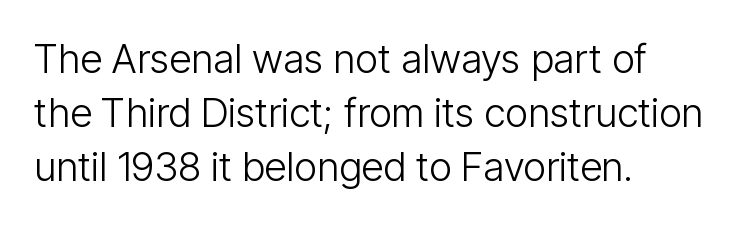
The image shows 40 px light, condensed sans-serif type, upright; set left-aligned, normal line spacing (1.35x), normal letter spacing, not underlined; low stroke contrast and a medium x-height.
